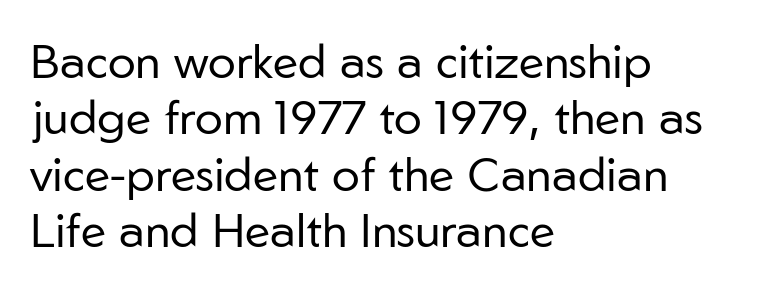
{"serif": "no", "italic": "no", "bold": "no", "weight": "regular", "width": "normal", "stroke_contrast": "low", "x_height": "medium", "monospaced": "no", "underline": "no", "align": "left", "line_spacing_ratio": 1.2, "letter_spacing": "normal", "letter_spacing_em": 0.0, "glyph_px": 47}
